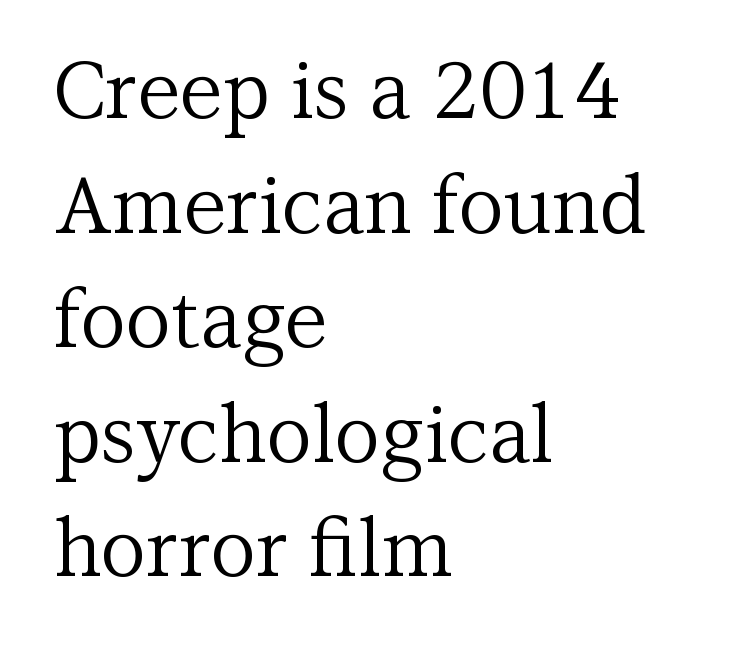
The image shows 79 px regular-weight serif type, upright; set left-aligned, normal line spacing (1.45x), normal letter spacing, not underlined; medium stroke contrast and a medium x-height.
